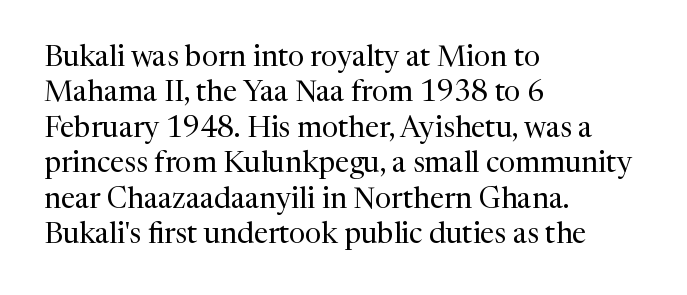
Decoration check: the copy has no underline. The gaps between neighbouring characters are ordinary and unremarkable. The weight would be labelled regular, book, light, or lighter still. If you drew a line through each stem, it would be perfectly vertical. The rendering anchors every line to the left-hand side. You could not count columns in this text — the font is proportionally spaced.
